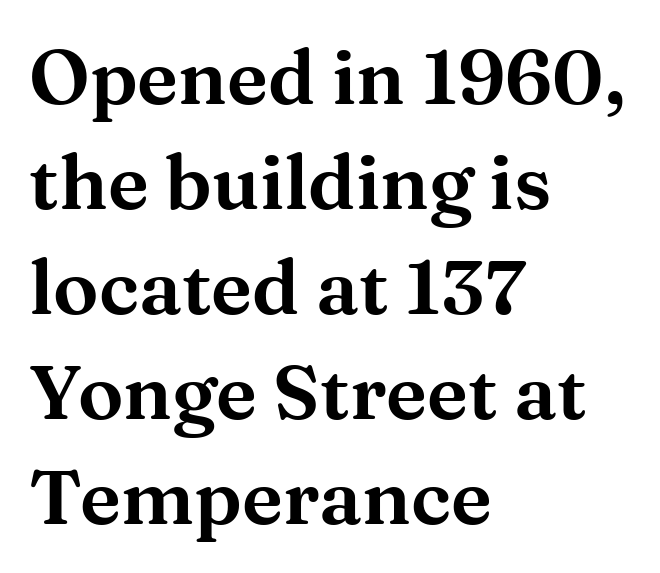
Q: Is the text italic (slanted)? A: No, it is upright.
Q: Is the typeface a serif or a sans-serif typeface? A: Serif.
Q: Is the text underlined? A: No.
Q: How is the paragraph aligned? A: Left-aligned.
Q: Is the spacing between letters normal or unusually wide? A: Normal.
Q: Is the spacing between lines tight, normal or loose? A: Normal.
Q: Width (condensed, normal, or wide)? A: Wide.
Q: Stroke contrast? A: Medium.
Q: x-height? A: Medium.
Q: Monospaced? A: No.
